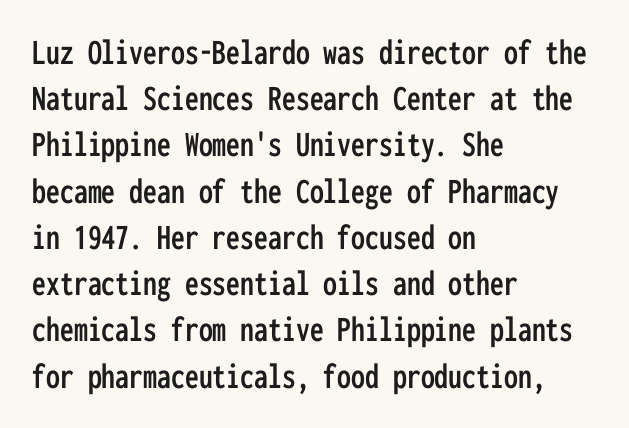
{"serif": "no", "italic": "no", "width": "condensed", "stroke_contrast": "low", "x_height": "medium", "monospaced": "yes", "underline": "no", "align": "left", "line_spacing": "normal", "line_spacing_ratio": 1.25, "letter_spacing": "normal", "letter_spacing_em": 0.0, "glyph_px": 37}
